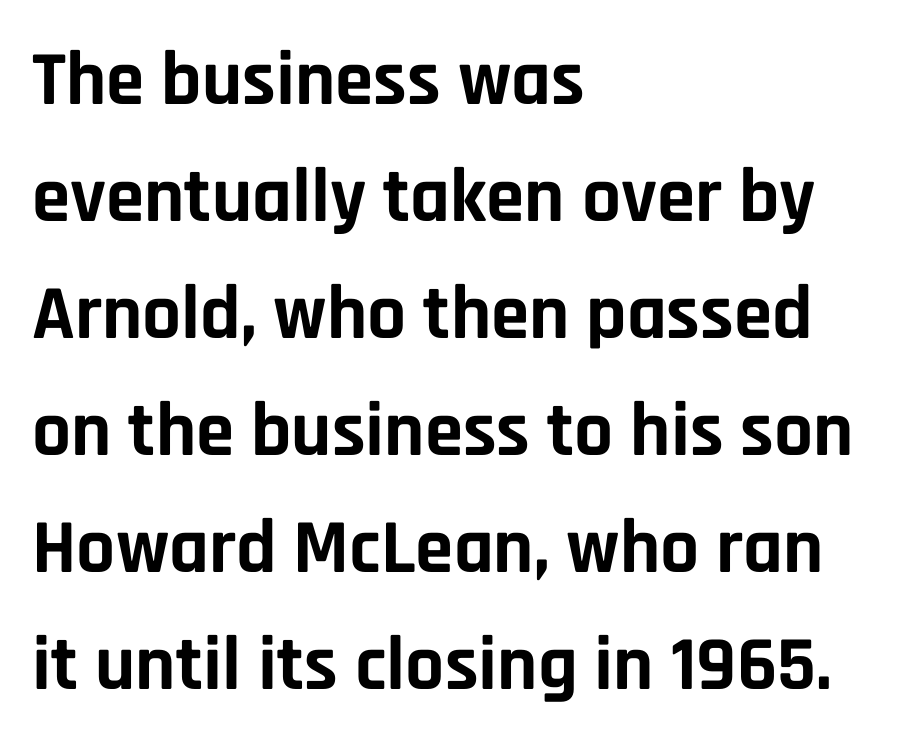
The image shows 77 px bold sans-serif type, upright; set left-aligned, normal line spacing (1.52x), normal letter spacing, not underlined; low stroke contrast and a large x-height.
